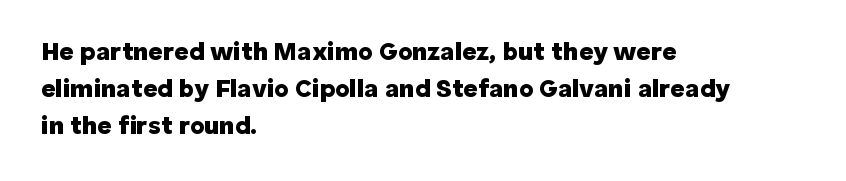
Q: Is the text bold? A: Yes.
Q: Is the text italic (slanted)? A: No, it is upright.
Q: Is the text underlined? A: No.
Q: How is the paragraph aligned? A: Left-aligned.
Q: Is the spacing between letters normal or unusually wide? A: Normal.
Q: Is the spacing between lines tight, normal or loose? A: Normal.
